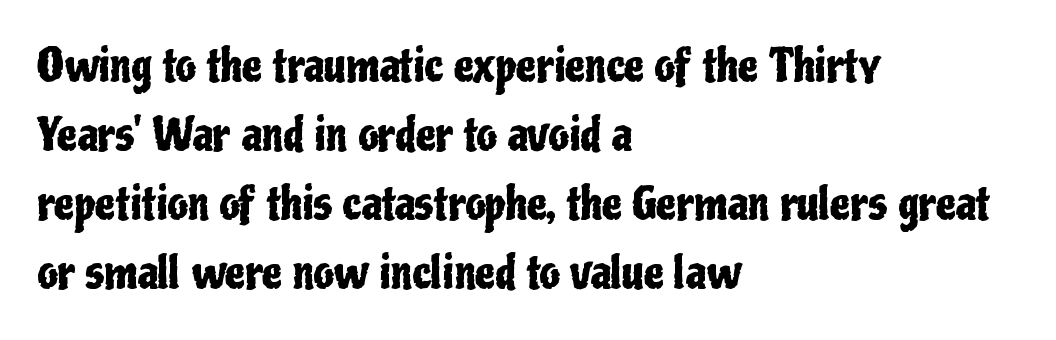
The image shows 45 px condensed sans-serif type, upright; set left-aligned, normal line spacing (1.53x), normal letter spacing, not underlined; low stroke contrast and a medium x-height.
